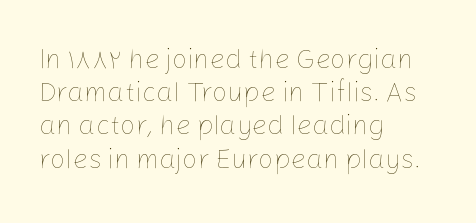
The zone under the glyphs is completely vacant. The passage is arranged the way most books set body copy — flush left. The type sits square on the baseline with zero lean. Weight: in the light-to-regular range. In terms of letterspacing, this is plain default setting.
